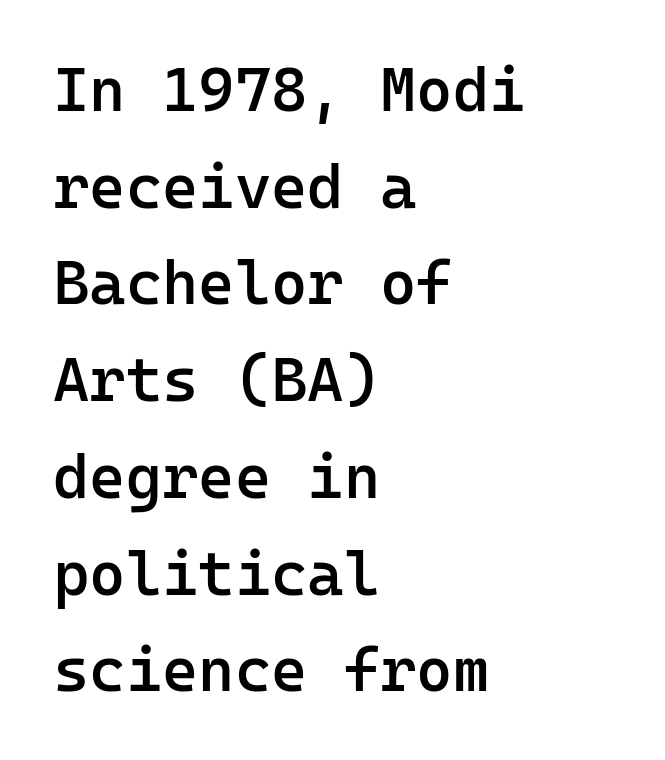
A typesetter would call this monospace, since all characters share one set width. Is the block centered? No — it sits flush against the left margin. Regular leading. Has an underline been added? It has not.
